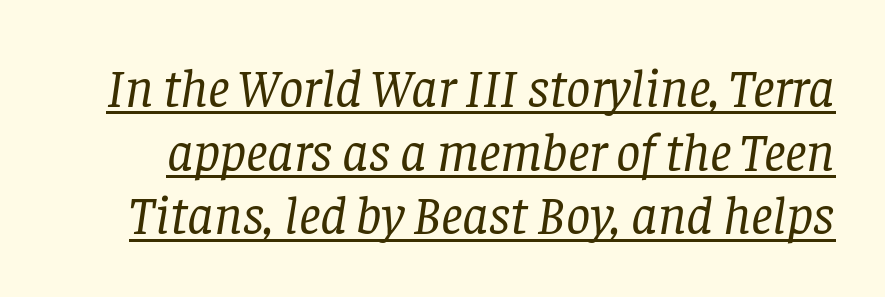
{"serif": "yes", "italic": "yes", "lean": "right", "slant_degrees": 8, "bold": "no", "weight": "regular", "width": "normal", "stroke_contrast": "low", "x_height": "large", "monospaced": "no", "underline": "yes", "line_spacing_ratio": 1.18, "letter_spacing": "normal", "letter_spacing_em": 0.0, "glyph_px": 54}
